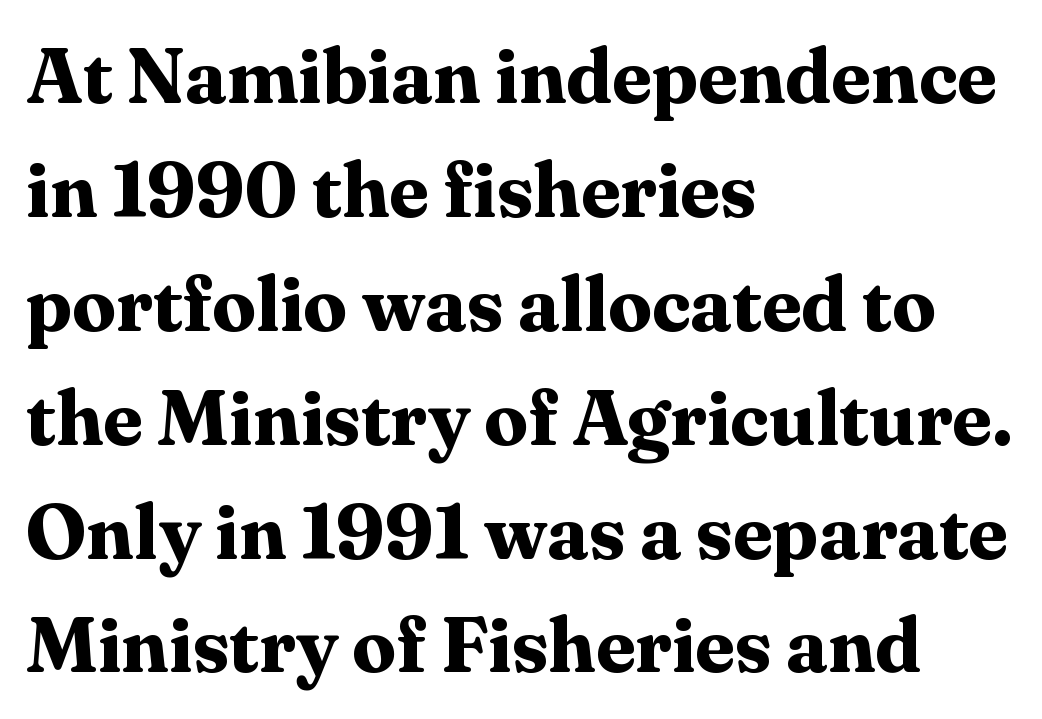
{"serif": "yes", "italic": "no", "bold": "yes", "weight": "bold", "width": "normal", "stroke_contrast": "medium", "x_height": "medium", "monospaced": "no", "underline": "no", "align": "left", "line_spacing": "normal", "line_spacing_ratio": 1.46, "letter_spacing": "normal", "letter_spacing_em": 0.0, "glyph_px": 78}
